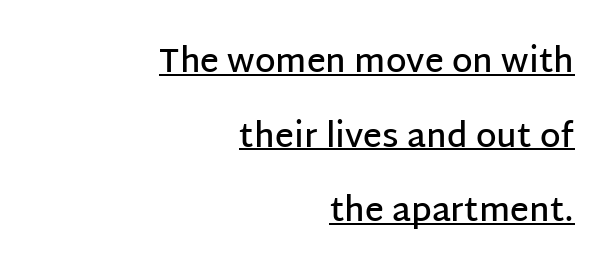
Leading: increased. The letters advance in unequal steps, a hallmark of proportional type. Unlike a traditional serif, this face leaves its strokes unadorned. Default kerning and tracking; the words read as compact shapes. Characters remain perfectly vertical along every line.
